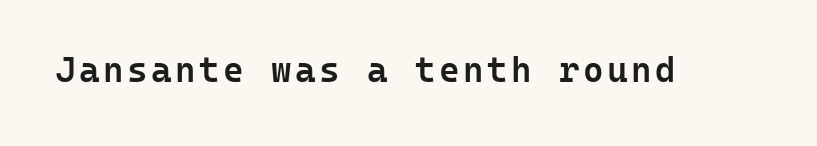
Words float on clear page, feet unadorned. This is moderately heavy type, rendered in semibold. Do the characters align in a grid? Yes, the font is monospaced. Note: no serifs on the glyphs. These lines were composed using upright roman letters.
